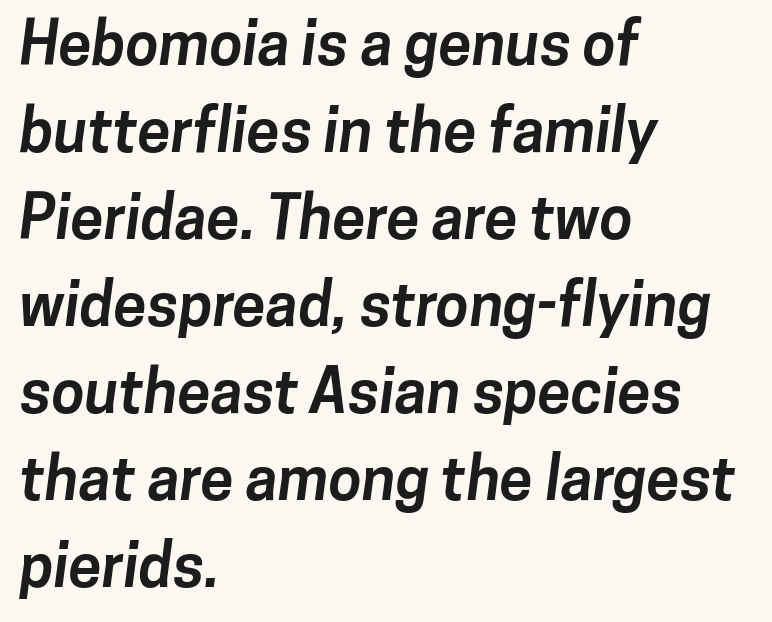
Letter spacing: default. A student would call this left alignment; a typographer would say flush left, rag right. If you measured baseline to baseline, you'd find a middling distance. Plenty of ink on the page — the face is bold. Beneath every word, the page is bare.
